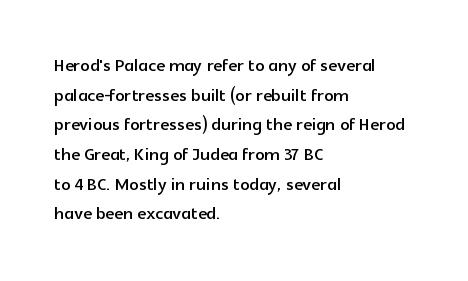
Descenders are the only things crossing below the line. A classic flush-left, rag-right setting is used for this passage. Upright lettering throughout. Quick note: interline space is typical. Letter spacing: default.
